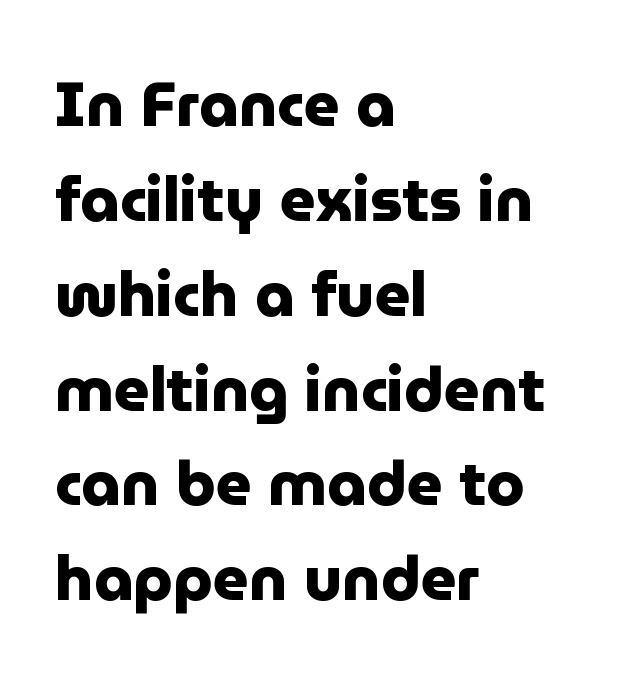
The passage shown stacks its lines at a standard gap. Is the block centered? No — it sits flush against the left margin. Posture: upright roman. Its strokes are broad and dark, the hallmark of bold type. Typographically, this falls in the sans-serif category. Letter spacing: default.
